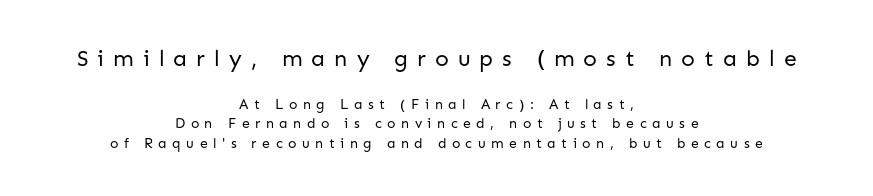
The image shows 23 px text type, upright; set centered, normal line spacing (1.4x), unusually wide letter spacing (+0.39 em), not underlined; the first (top) block is 1.64x larger.
